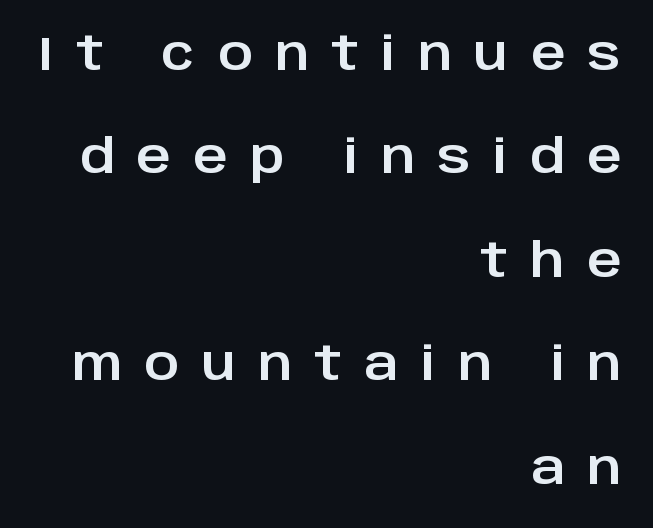
The passage shown stacks its lines with a broad gap. This rendering uses right alignment, leaving the left contour irregular. Characters remain perfectly vertical along every line. Display-style spreading of the glyphs; the letterfit is very open.
